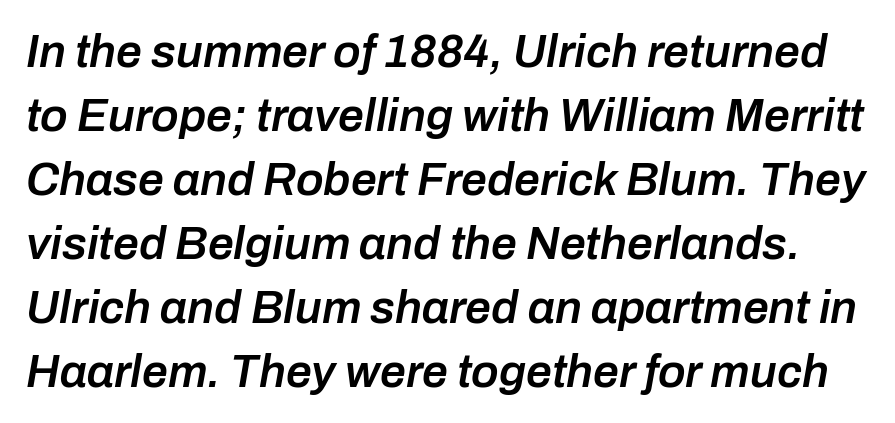
{"italic": "yes", "lean": "right", "slant_degrees": 10, "bold": "semi", "weight": "semibold", "width": "normal", "stroke_contrast": "low", "x_height": "medium", "monospaced": "no", "underline": "no", "line_spacing": "normal", "line_spacing_ratio": 1.39, "letter_spacing": "normal", "letter_spacing_em": 0.0, "glyph_px": 46}
